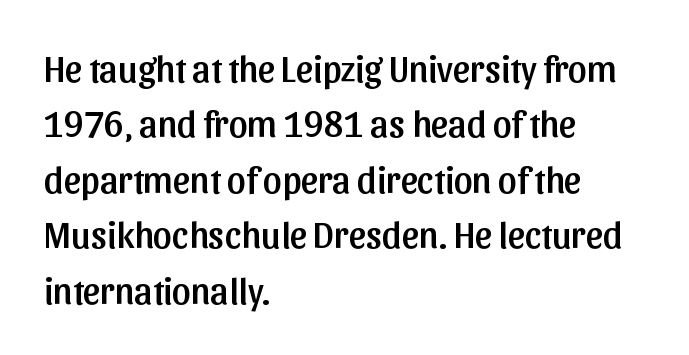
{"serif": "no", "italic": "no", "width": "normal", "stroke_contrast": "low", "x_height": "medium", "monospaced": "no", "underline": "no", "align": "left", "line_spacing": "normal", "line_spacing_ratio": 1.5, "letter_spacing": "normal", "letter_spacing_em": 0.0, "glyph_px": 37}
